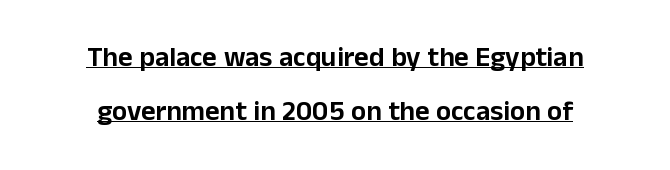
The image shows 28 px sans-serif type, upright; set centered, loose line spacing (1.93x), normal letter spacing, underlined; low stroke contrast and a medium x-height.
